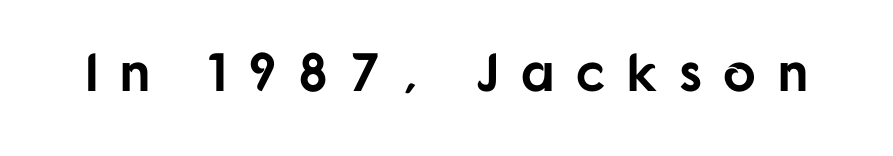
Q: Is the text bold? A: Yes.
Q: Is the text italic (slanted)? A: No, it is upright.
Q: Is the typeface a serif or a sans-serif typeface? A: Sans-serif.
Q: Is the text underlined? A: No.
Q: Is the spacing between letters normal or unusually wide? A: Unusually wide.
Q: Width (condensed, normal, or wide)? A: Normal.
Q: Stroke contrast? A: Low.
Q: x-height? A: Medium.
Q: Monospaced? A: No.
